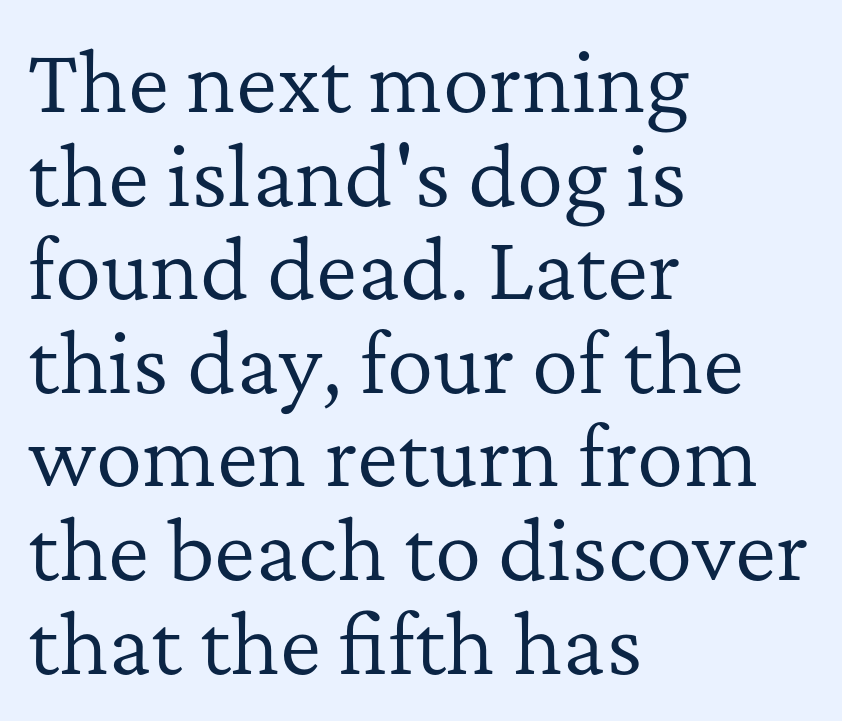
The image shows 78 px regular-weight serif type, upright; set left-aligned, line spacing 1.2x, normal letter spacing, not underlined; low stroke contrast and a medium x-height.
